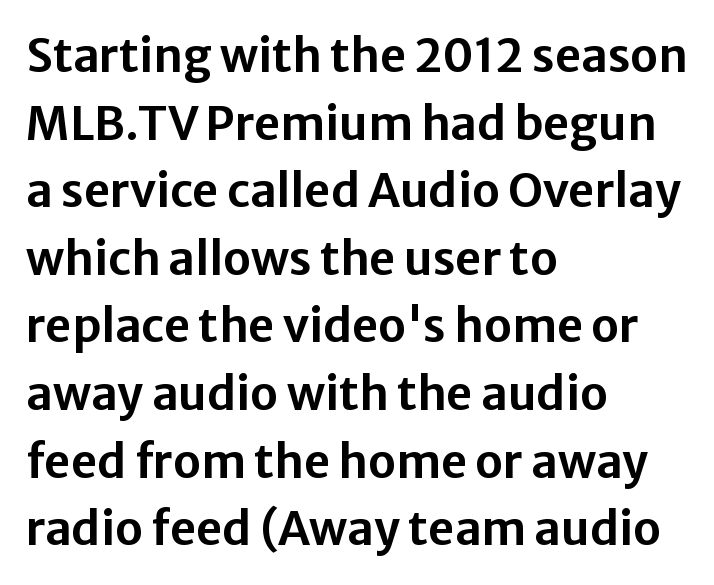
The image shows 46 px sans-serif type, upright; set left-aligned, normal line spacing (1.47x), normal letter spacing, not underlined; low stroke contrast and a medium x-height.
